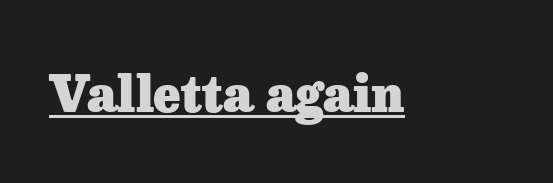
Q: Is the text bold? A: Yes.
Q: Is the text italic (slanted)? A: No, it is upright.
Q: Is the typeface a serif or a sans-serif typeface? A: Serif.
Q: Is the text underlined? A: Yes.
Q: Is the spacing between letters normal or unusually wide? A: Normal.
Q: Width (condensed, normal, or wide)? A: Normal.
Q: Stroke contrast? A: Low.
Q: x-height? A: Medium.
Q: Monospaced? A: No.
